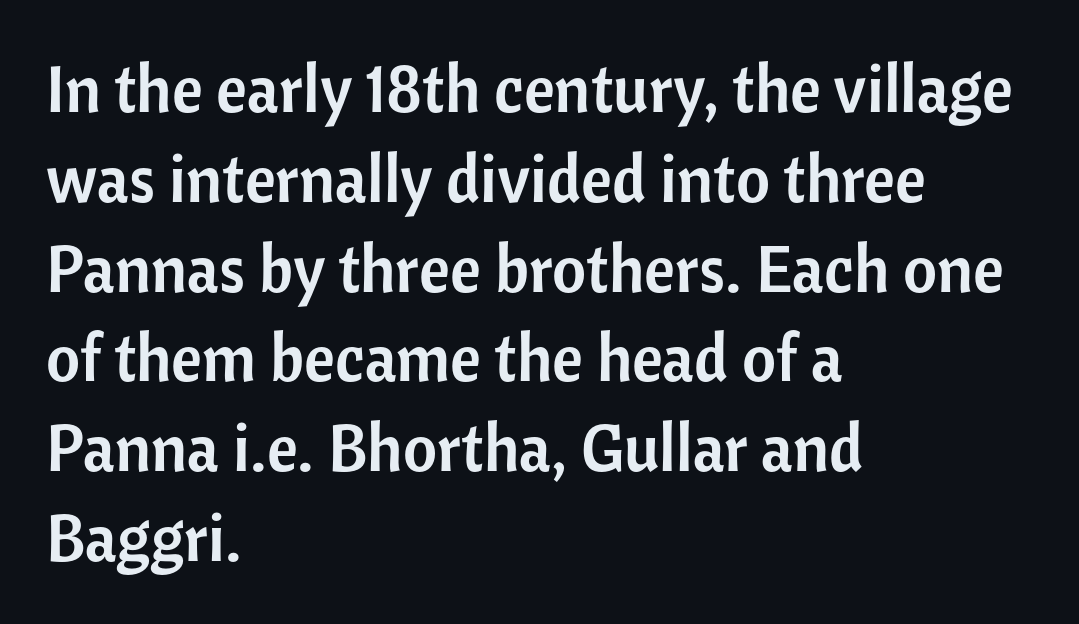
Looks like regular typesetting: each glyph gets only the width it needs. Tracking here is standard; glyphs follow each other at the usual distance. Line spacing here is normal. Note: no serifs on the glyphs.
